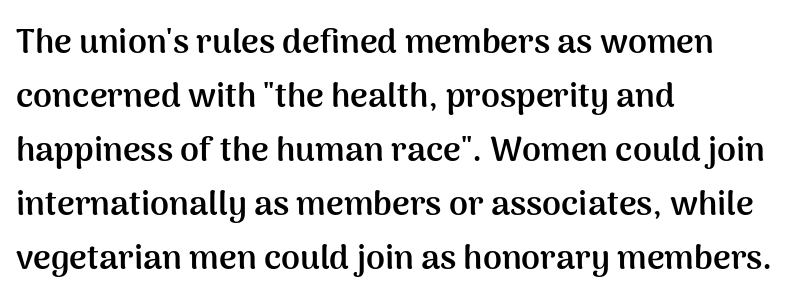
The image shows 34 px semibold sans-serif type, upright; set left-aligned, normal line spacing (1.59x), normal letter spacing, not underlined; medium stroke contrast and a medium x-height.
